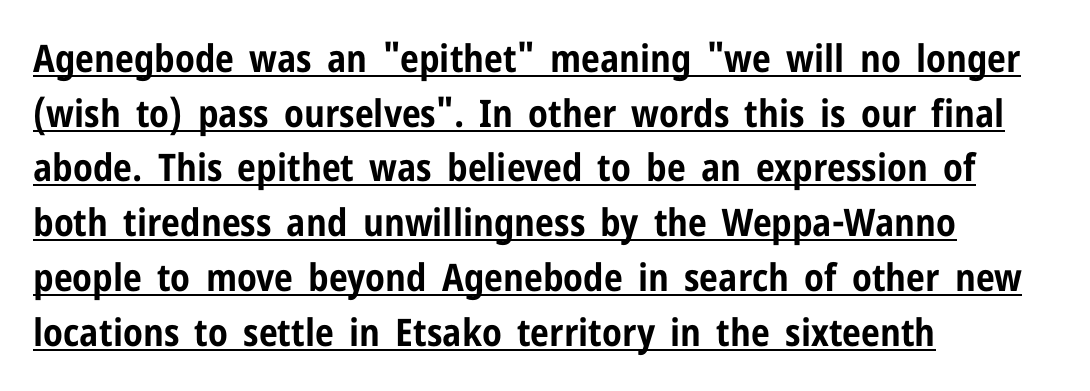
{"serif": "no", "italic": "no", "bold": "yes", "weight": "bold", "width": "condensed", "stroke_contrast": "low", "x_height": "medium", "monospaced": "no", "underline": "yes", "align": "left", "line_spacing": "normal", "line_spacing_ratio": 1.44, "letter_spacing": "normal", "letter_spacing_em": 0.0, "glyph_px": 38}
